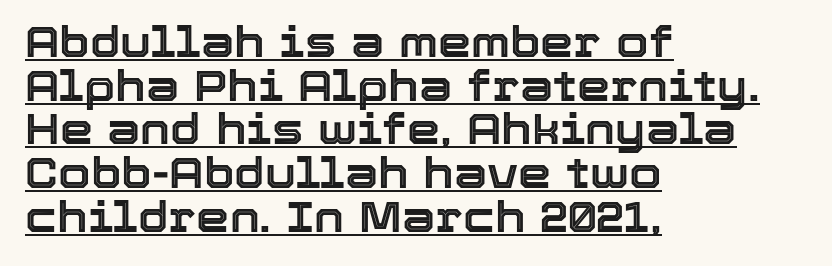
The words here are underlined. Vertically, the passage feels compressed, each row crowding the next. Look at the tracking — it's just the regular setting, nothing added. Italic? Not at all — the glyphs are vertical. Caption: multi-line text, flush left, ragged right.
